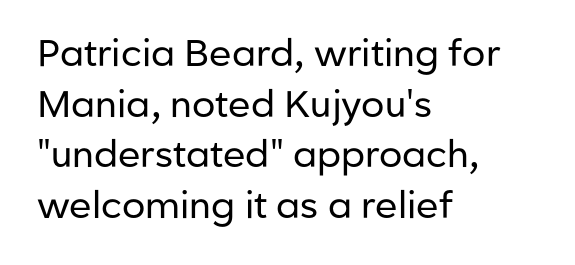
Q: Is the text bold? A: No.
Q: Is the text italic (slanted)? A: No, it is upright.
Q: Is the typeface a serif or a sans-serif typeface? A: Sans-serif.
Q: Is the text underlined? A: No.
Q: How is the paragraph aligned? A: Left-aligned.
Q: Is the spacing between letters normal or unusually wide? A: Normal.
Q: Is the spacing between lines tight, normal or loose? A: Normal.
Q: Width (condensed, normal, or wide)? A: Normal.
Q: Stroke contrast? A: Low.
Q: x-height? A: Medium.
Q: Monospaced? A: No.
